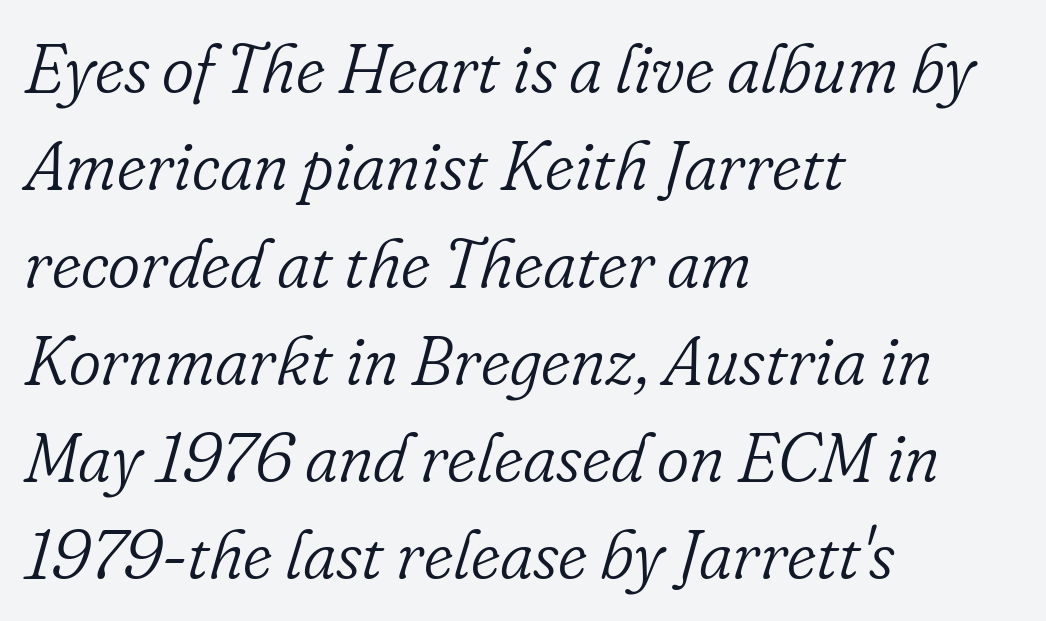
You can tell from the footed stems that serif type was used. This sample has the flowing, uneven cadence of proportional lettering. A classic flush-left, rag-right setting is used for this passage. Nobody touched the tracking dial on this one.
